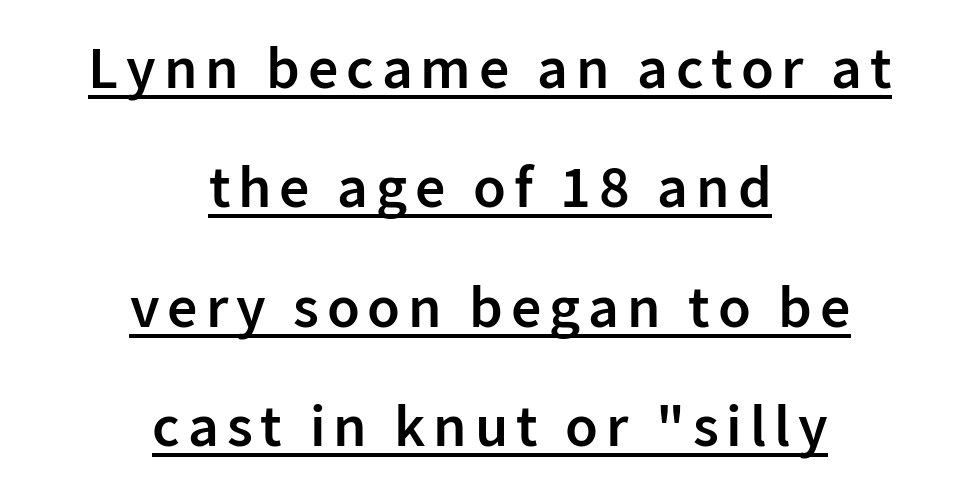
Q: Is the text bold? A: Semi-bold.
Q: Is the text italic (slanted)? A: No, it is upright.
Q: Is the typeface a serif or a sans-serif typeface? A: Sans-serif.
Q: Is the text underlined? A: Yes.
Q: How is the paragraph aligned? A: Centered.
Q: Is the spacing between lines tight, normal or loose? A: Loose.
Q: Width (condensed, normal, or wide)? A: Normal.
Q: Stroke contrast? A: Low.
Q: x-height? A: Medium.
Q: Monospaced? A: No.
